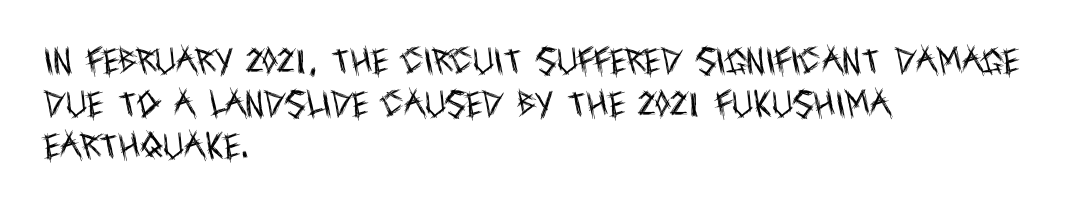
The image shows 29 px regular-weight, condensed sans-serif type, upright; set left-aligned, normal line spacing (1.47x), normal letter spacing, not underlined; a large x-height.
